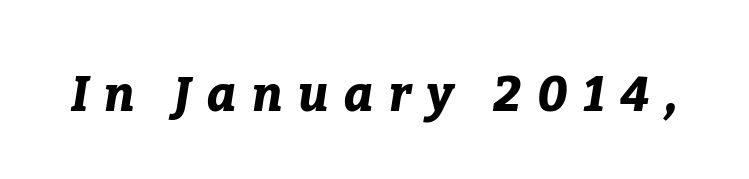
The image shows 49 px bold type, italic (leaning right); set unusually wide letter spacing (+0.32 em), not underlined; low stroke contrast and a medium x-height.
